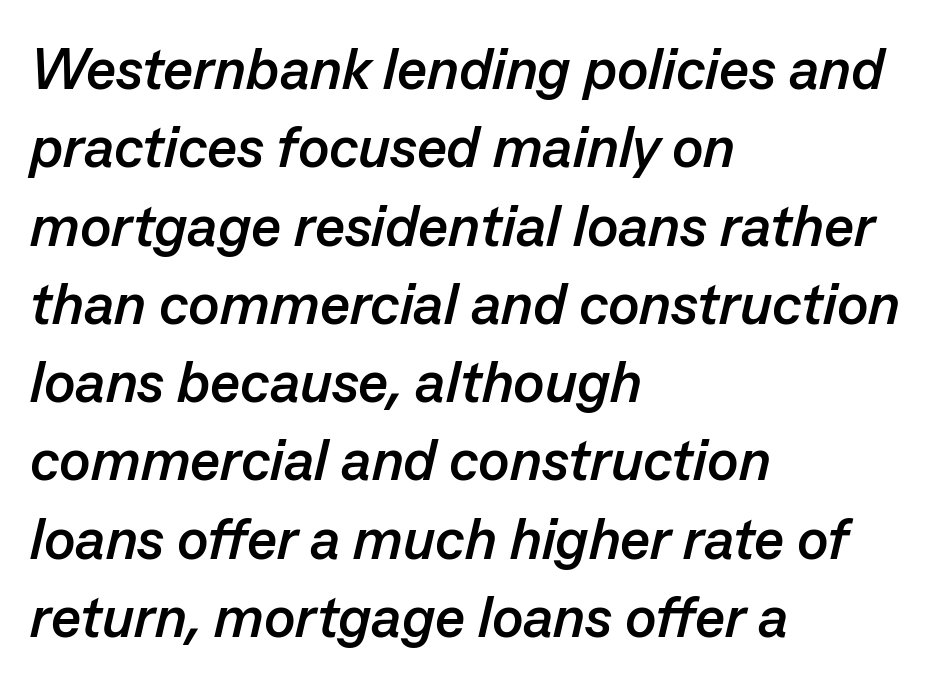
{"italic": "yes", "lean": "right", "slant_degrees": 13, "bold": "yes", "weight": "semibold", "width": "normal", "stroke_contrast": "low", "x_height": "medium", "monospaced": "no", "underline": "no", "align": "left", "line_spacing": "normal", "line_spacing_ratio": 1.35, "letter_spacing": "normal", "letter_spacing_em": 0.0, "glyph_px": 58}
